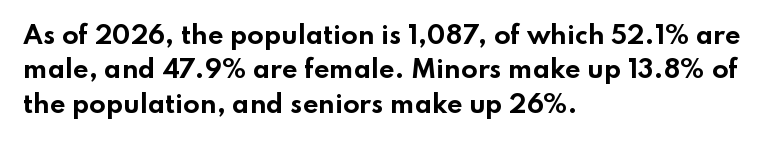
The passage shown is emphatically bold. The space directly below the letters is spotless. Italic? Not at all — the glyphs are vertical. The block of text has a typical density, with ordinary space between rows.
